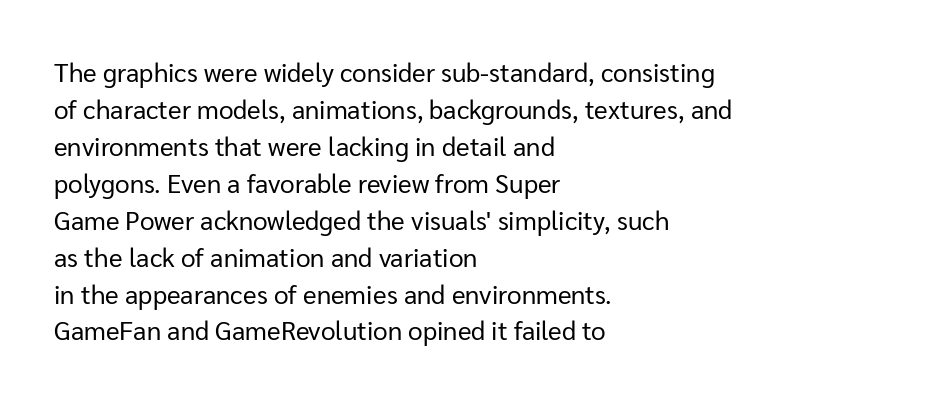
{"italic": "no", "bold": "no", "underline": "no", "align": "left", "line_spacing": "normal", "line_spacing_ratio": 1.42, "letter_spacing": "normal", "letter_spacing_em": 0.0, "glyph_px": 26}
